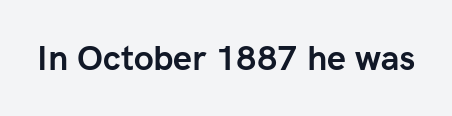
Note the varied advance widths — an 'i' is clearly narrower than an 'm'. Every letter is thick-stroked: bold, no question. Tracking here is standard; glyphs follow each other at the usual distance. The rendering shows plain stroke endings on the letterforms — a sans-serif design. Descender tails drop into unmarked territory. This is roman type, the default non-slanted kind.
